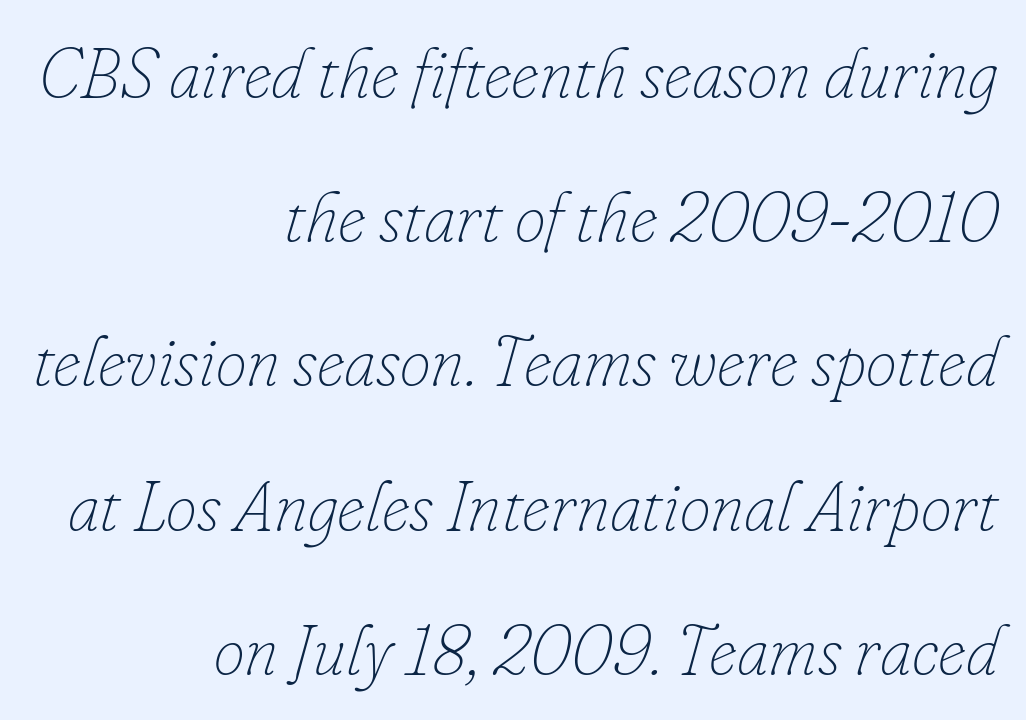
Q: Is the text bold? A: No.
Q: Is the text italic (slanted)? A: Yes, it leans right by about 16 degrees.
Q: Is the text underlined? A: No.
Q: How is the paragraph aligned? A: Right-aligned.
Q: Is the spacing between letters normal or unusually wide? A: Normal.
Q: Is the spacing between lines tight, normal or loose? A: Loose.
Q: Width (condensed, normal, or wide)? A: Normal.
Q: Stroke contrast? A: Low.
Q: x-height? A: Small.
Q: Monospaced? A: No.
